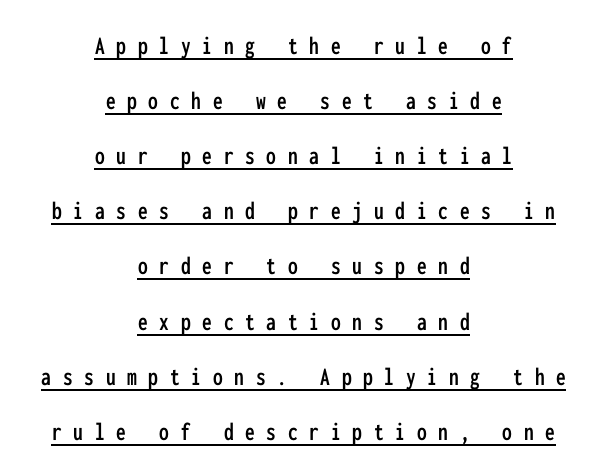
The image shows 26 px text type, upright; set centered, loose line spacing (2.12x), unusually wide letter spacing (+0.45 em), underlined.
